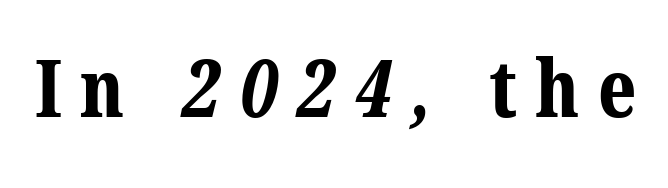
{"serif": "yes", "bold": "yes", "weight": "bold", "width": "normal", "stroke_contrast": "medium", "x_height": "medium", "monospaced": "no", "underline": "no", "letter_spacing": "wide", "letter_spacing_em": 0.23, "glyph_px": 79}
